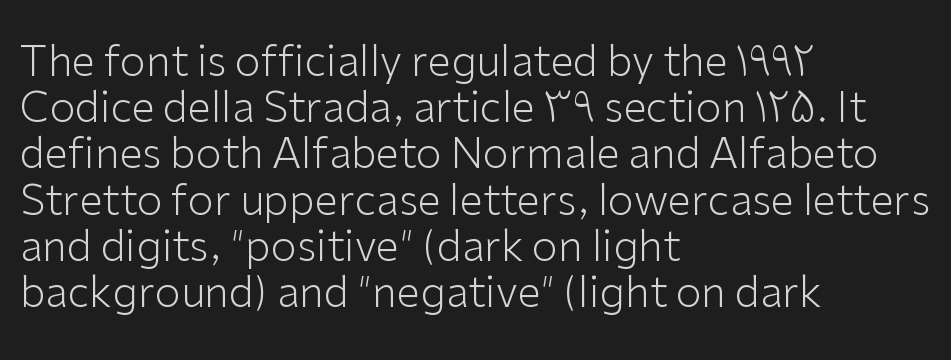
Is the stroke heavy? The answer is a plain regular-or-lighter. Tightly led — the rows are bunched. The passage shown is typeset with a sans-serif family. A typesetter would mark this as roman, not italic.
